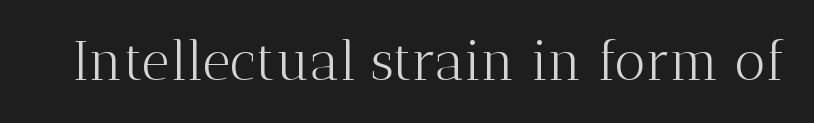
Q: Is the text bold? A: No.
Q: Is the text italic (slanted)? A: No, it is upright.
Q: Is the typeface a serif or a sans-serif typeface? A: Serif.
Q: Is the text underlined? A: No.
Q: Is the spacing between letters normal or unusually wide? A: Normal.
Q: Width (condensed, normal, or wide)? A: Normal.
Q: Stroke contrast? A: Medium.
Q: x-height? A: Medium.
Q: Monospaced? A: No.
